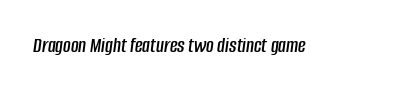
Quick note: underline off. Glyph-to-glyph distance matches everyday printed text. The typography opts for an oblique posture over an upright one.
